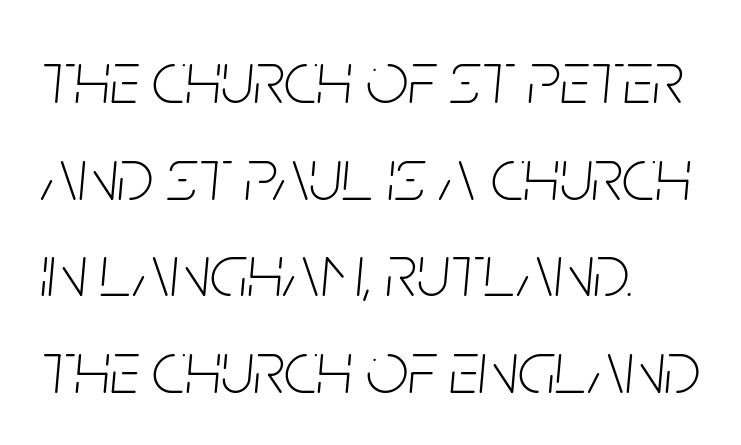
The image shows 75 px thin, condensed type, italic (leaning right); set left-aligned, normal line spacing (1.29x), normal letter spacing, not underlined; low stroke contrast and a large x-height.
